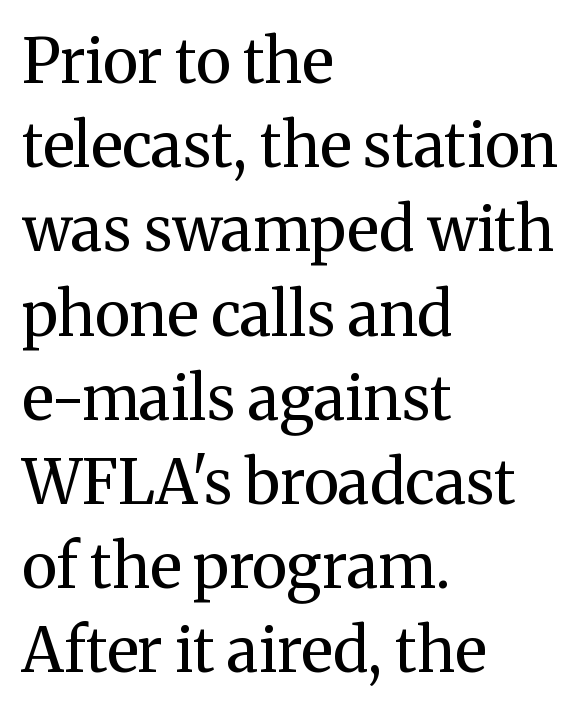
The tracking reads as untouched default to a designer's eye. Stroke thickness stays within the range of a standard reading face or lighter. Is this a fixed-width face? No — the glyphs have proportional, varying widths. Layout note: lines flush left.
